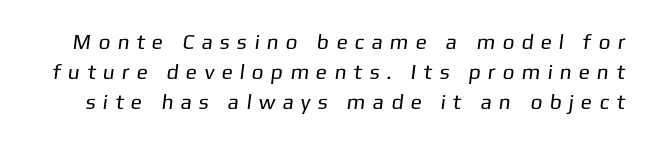
The image shows 21 px text type; set normal line spacing (1.43x), unusually wide letter spacing (+0.34 em), not underlined.
